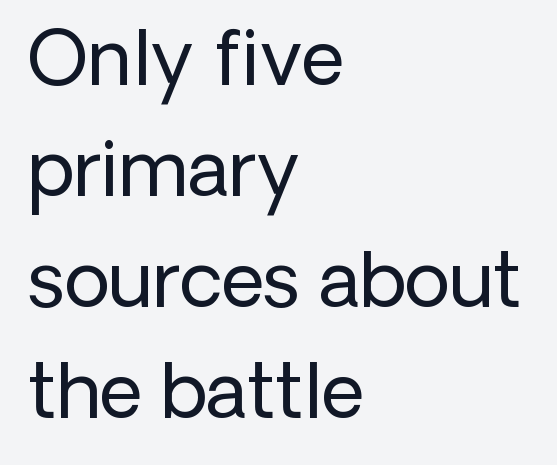
{"serif": "no", "italic": "no", "bold": "no", "weight": "regular", "width": "normal", "stroke_contrast": "low", "x_height": "medium", "monospaced": "no", "underline": "no", "align": "left", "line_spacing": "normal", "line_spacing_ratio": 1.48, "letter_spacing": "normal", "letter_spacing_em": 0.0, "glyph_px": 75}
